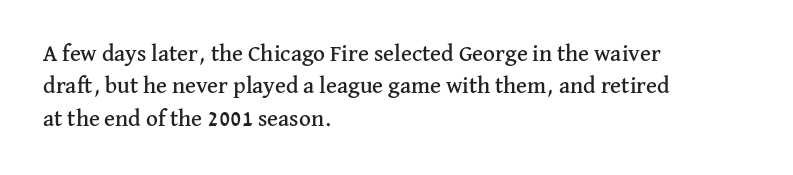
{"italic": "no", "underline": "no", "align": "left", "line_spacing": "normal", "line_spacing_ratio": 1.41, "letter_spacing": "normal", "letter_spacing_em": 0.0, "glyph_px": 23}
